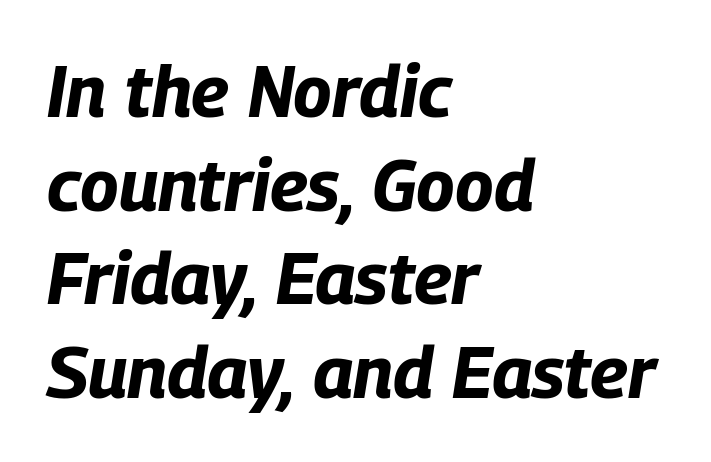
Q: Is the text bold? A: Yes.
Q: Is the text italic (slanted)? A: Yes, it leans right by about 9 degrees.
Q: Is the text underlined? A: No.
Q: How is the paragraph aligned? A: Left-aligned.
Q: Is the spacing between letters normal or unusually wide? A: Normal.
Q: Is the spacing between lines tight, normal or loose? A: Normal.
Q: Width (condensed, normal, or wide)? A: Condensed.
Q: Stroke contrast? A: Low.
Q: x-height? A: Large.
Q: Monospaced? A: No.
